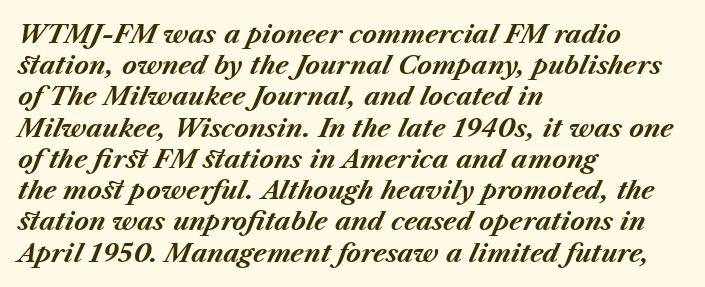
The image shows 25 px bold type, italic (leaning right); set left-aligned, normal line spacing (1.25x), normal letter spacing, not underlined.
